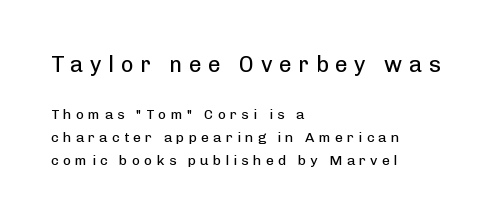
The image shows 22 px text type, upright; set left-aligned, normal line spacing (1.65x), unusually wide letter spacing (+0.3 em), not underlined; the first (top) block is 1.57x larger.
